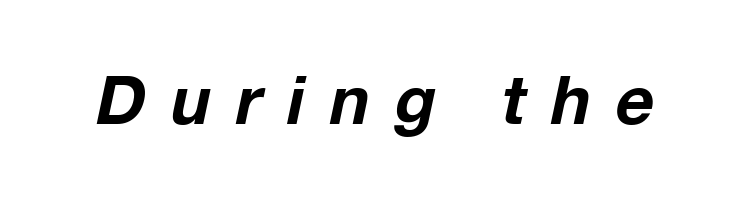
{"italic": "yes", "lean": "right", "slant_degrees": 12, "bold": "yes", "weight": "bold", "width": "normal", "stroke_contrast": "low", "x_height": "medium", "monospaced": "no", "underline": "no", "letter_spacing": "wide", "letter_spacing_em": 0.38, "glyph_px": 67}
